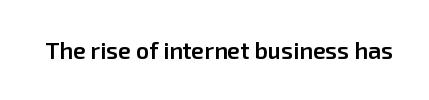
{"italic": "no", "bold": "semi", "underline": "no", "letter_spacing": "normal", "letter_spacing_em": 0.0, "glyph_px": 23}
